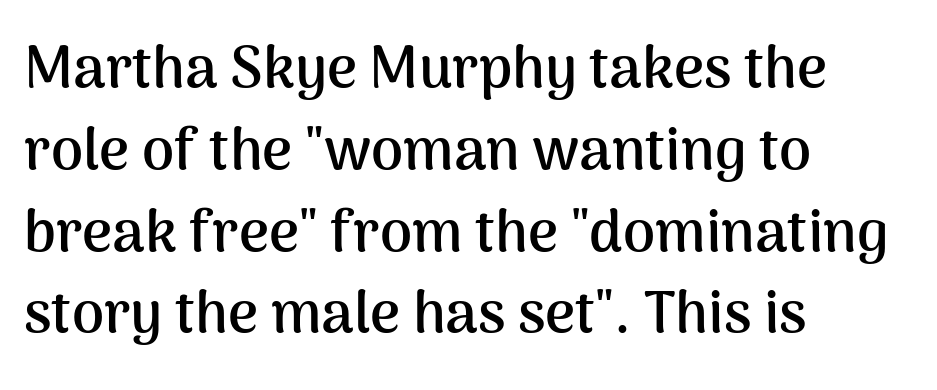
{"serif": "no", "italic": "no", "bold": "yes", "weight": "semibold", "width": "normal", "stroke_contrast": "medium", "x_height": "medium", "monospaced": "no", "underline": "no", "align": "left", "line_spacing": "normal", "line_spacing_ratio": 1.41, "letter_spacing": "normal", "letter_spacing_em": 0.0, "glyph_px": 58}
